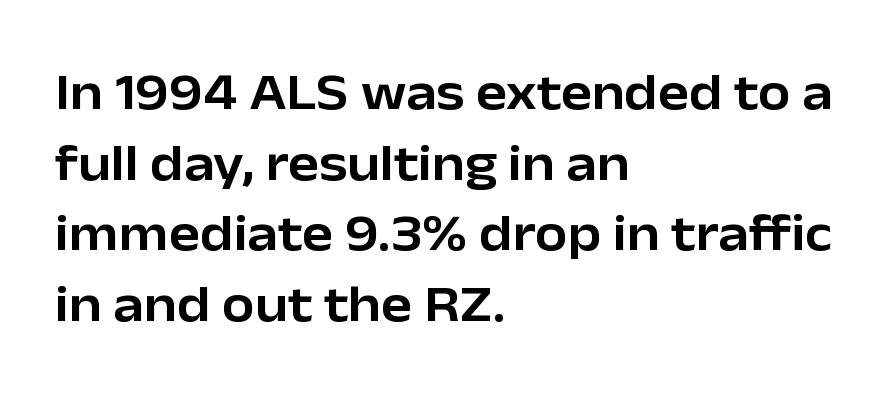
Q: Is the text italic (slanted)? A: No, it is upright.
Q: Is the typeface a serif or a sans-serif typeface? A: Sans-serif.
Q: Is the text underlined? A: No.
Q: How is the paragraph aligned? A: Left-aligned.
Q: Is the spacing between letters normal or unusually wide? A: Normal.
Q: Is the spacing between lines tight, normal or loose? A: Normal.
Q: Width (condensed, normal, or wide)? A: Normal.
Q: Stroke contrast? A: Low.
Q: x-height? A: Medium.
Q: Monospaced? A: No.
